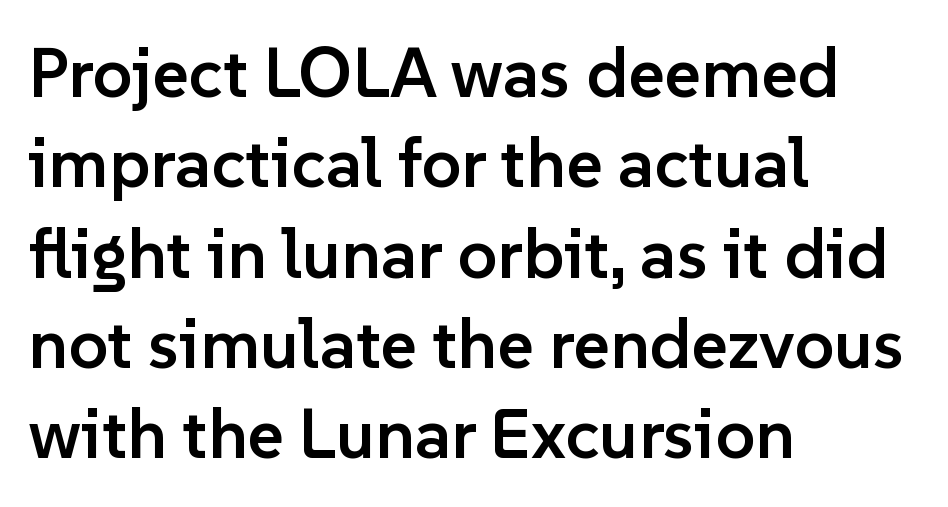
Leading: standard. The axis of the letterforms is exactly vertical. Observe the absence of serifs on each vertical stroke in this sample. The characters look somewhat weighty, a semibold short of true bold. Note the varied advance widths — an 'i' is clearly narrower than an 'm'.
